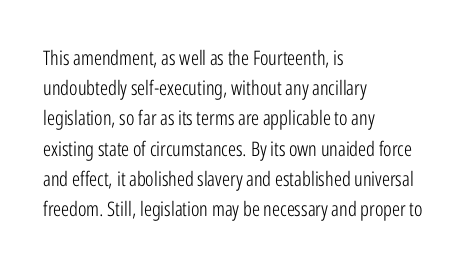
Q: Is the text bold? A: No.
Q: Is the text italic (slanted)? A: No, it is upright.
Q: Is the text underlined? A: No.
Q: How is the paragraph aligned? A: Left-aligned.
Q: Is the spacing between letters normal or unusually wide? A: Normal.
Q: Is the spacing between lines tight, normal or loose? A: Normal.
